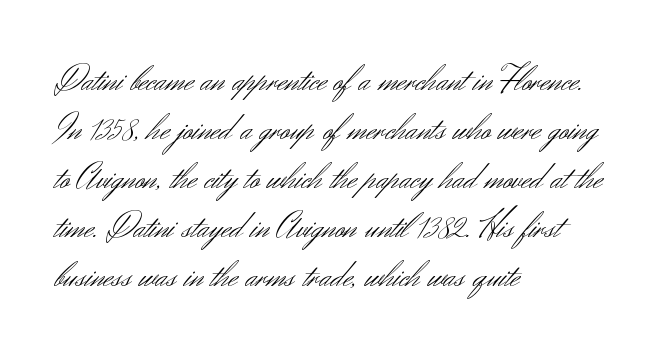
The image shows 38 px light sans-serif type; set left-aligned, normal line spacing (1.29x), normal letter spacing, not underlined; medium stroke contrast and a small x-height.
